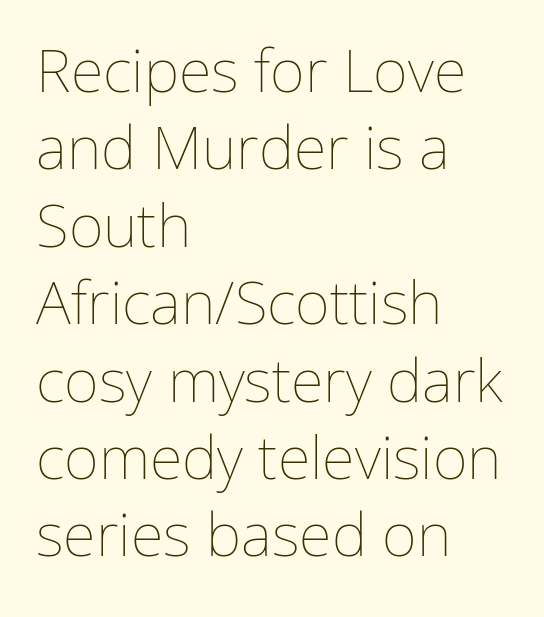
The image shows 60 px thin type, upright; set left-aligned, normal line spacing (1.29x), normal letter spacing, not underlined; low stroke contrast and a medium x-height.
